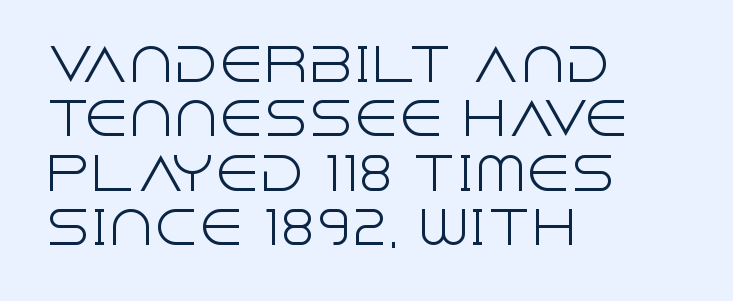
Letter spacing: default. This rendering employs a face without finishing strokes, i.e., a sans-serif. Upright lettering throughout. Looks like regular typesetting: each glyph gets only the width it needs. The lines are quadded left. Think standard paragraph weight, or any step lighter than that.
